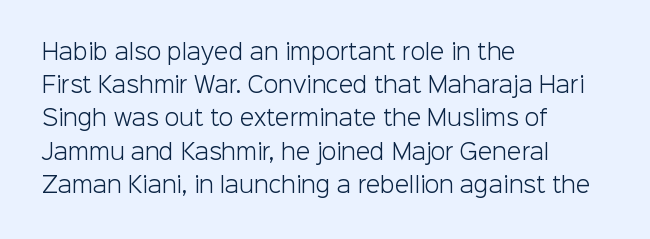
Q: Is the text bold? A: No.
Q: Is the text italic (slanted)? A: No, it is upright.
Q: Is the text underlined? A: No.
Q: How is the paragraph aligned? A: Left-aligned.
Q: Is the spacing between letters normal or unusually wide? A: Normal.
Q: Is the spacing between lines tight, normal or loose? A: Normal.
